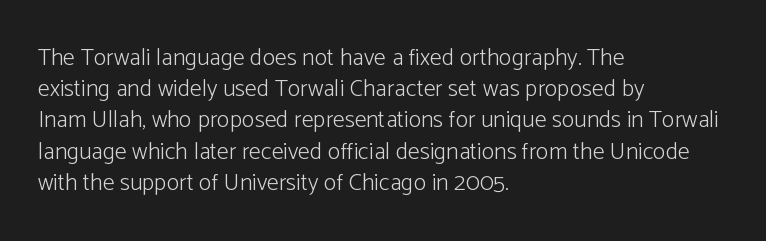
{"italic": "no", "bold": "no", "underline": "no", "align": "left", "line_spacing": "normal", "line_spacing_ratio": 1.3, "letter_spacing": "normal", "letter_spacing_em": 0.0, "glyph_px": 24}
